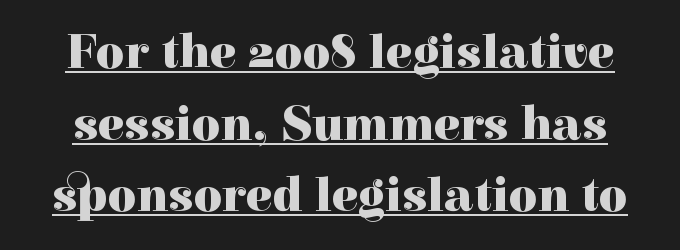
The line-height multiplier appears to be the usual default. The type sits square on the baseline with zero lean. Serif or sans? Serif — the stroke terminals have little feet. Each letter keeps its own natural width here, so spacing adapts to shape. Does the weight exceed regular? Yes, all the way to bold.
